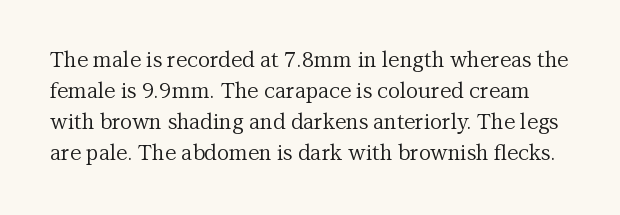
Bold? No — there's no thickening of the strokes. Descenders hang freely into open space. Line spacing here is normal. Observe the ordinary spacing: letters are neighbours, not strangers. Every stem runs plumb, perpendicular to the baseline.
